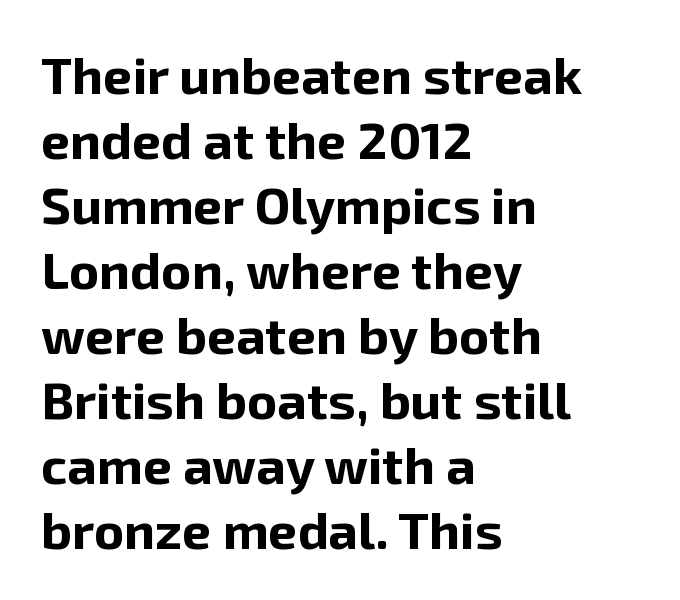
{"serif": "no", "italic": "no", "bold": "yes", "weight": "bold", "width": "normal", "stroke_contrast": "low", "x_height": "medium", "monospaced": "no", "underline": "no", "align": "left", "line_spacing": "normal", "line_spacing_ratio": 1.25, "letter_spacing": "normal", "letter_spacing_em": 0.0, "glyph_px": 52}
